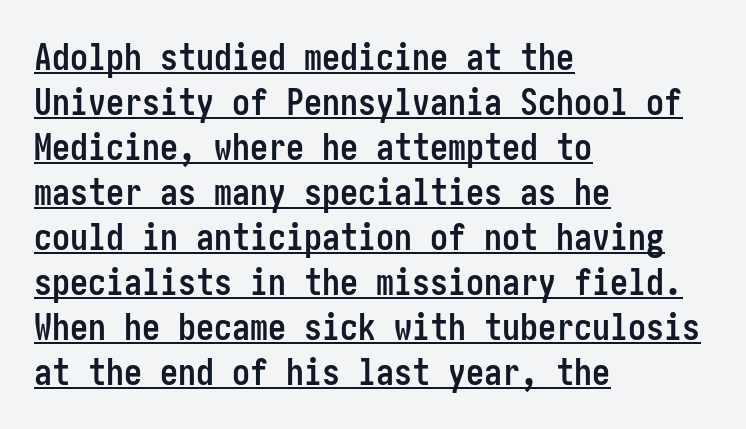
Q: Is the text bold? A: Yes.
Q: Is the text italic (slanted)? A: No, it is upright.
Q: Is the typeface a serif or a sans-serif typeface? A: Sans-serif.
Q: Is the text underlined? A: Yes.
Q: How is the paragraph aligned? A: Left-aligned.
Q: Is the spacing between letters normal or unusually wide? A: Normal.
Q: Is the spacing between lines tight, normal or loose? A: Normal.
Q: Width (condensed, normal, or wide)? A: Condensed.
Q: Stroke contrast? A: Low.
Q: x-height? A: Medium.
